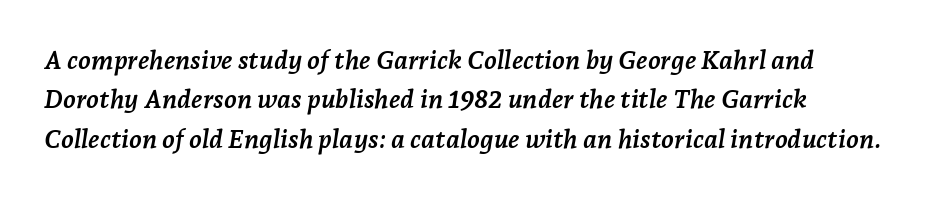
The rendering applies a slant to the glyphs. Students, observe: this is what conventionally led text looks like. The words here are not underlined. The letters are bold, with thick, heavy strokes.
